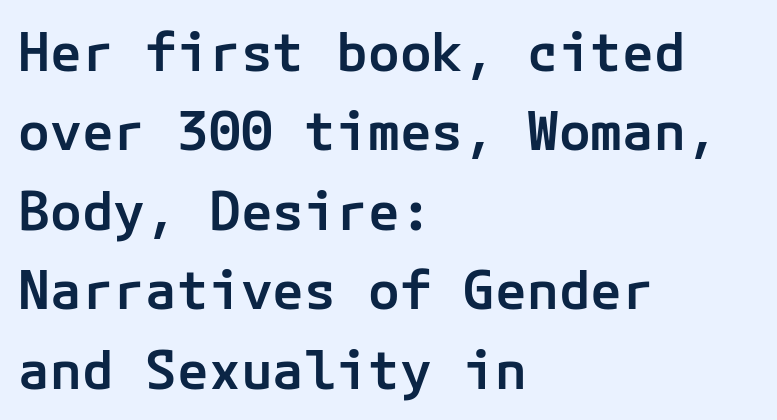
The image shows 53 px semibold sans-serif type, upright; set left-aligned, normal line spacing (1.5x), normal letter spacing, not underlined; low stroke contrast and a medium x-height.
